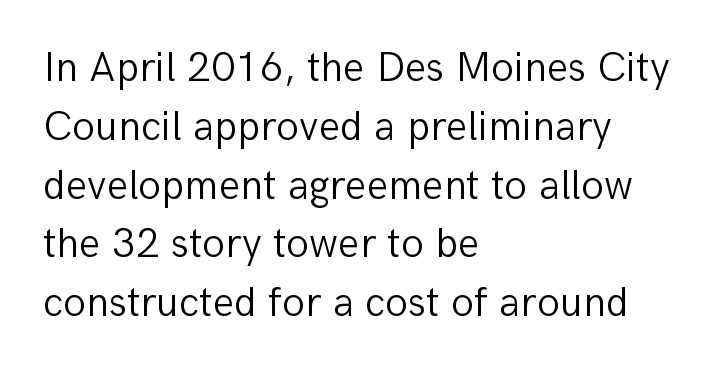
{"serif": "no", "italic": "no", "bold": "no", "weight": "light", "width": "normal", "stroke_contrast": "low", "x_height": "medium", "monospaced": "no", "underline": "no", "align": "left", "line_spacing": "normal", "line_spacing_ratio": 1.4, "letter_spacing": "normal", "letter_spacing_em": 0.0, "glyph_px": 42}
